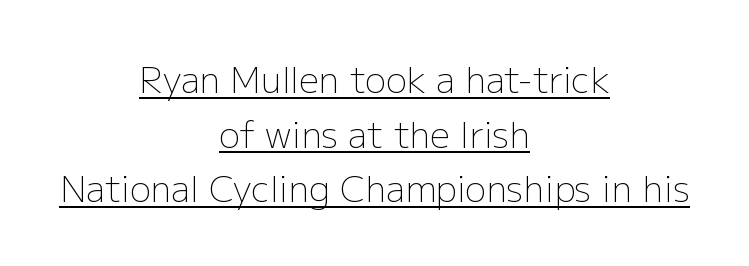
The image shows 35 px light sans-serif type, upright; set centered, normal line spacing (1.56x), normal letter spacing, underlined; low stroke contrast and a medium x-height.
